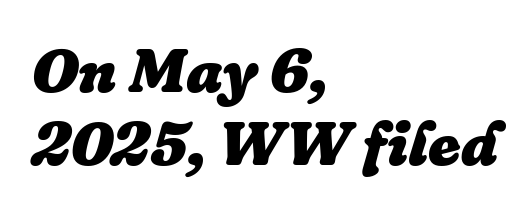
The image shows 62 px heavy type, italic (leaning right); set left-aligned, line spacing 1.17x, normal letter spacing, not underlined; low stroke contrast and a medium x-height.
